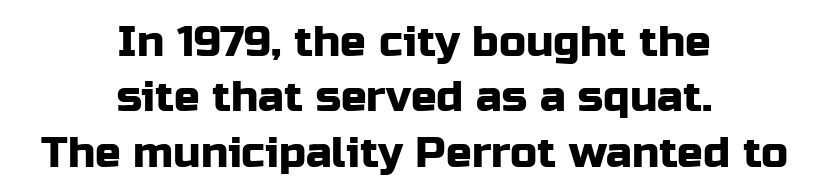
{"serif": "no", "italic": "no", "width": "normal", "stroke_contrast": "low", "x_height": "medium", "monospaced": "no", "underline": "no", "align": "center", "line_spacing": "normal", "line_spacing_ratio": 1.29, "letter_spacing": "normal", "letter_spacing_em": 0.0, "glyph_px": 43}
